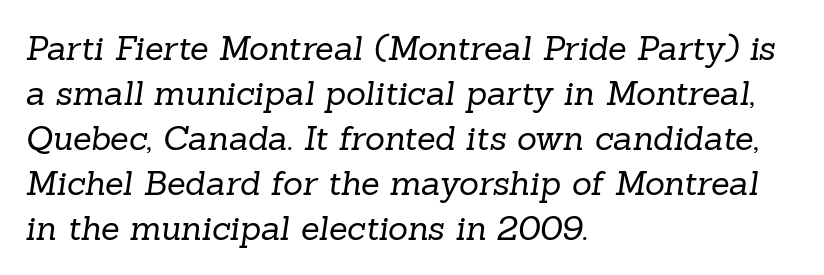
Weight class: somewhere from thin through regular. Do the characters align in a grid? No, the font is proportional. Font category for this specimen: serif. Look at the tracking — it's just the regular setting, nothing added.
